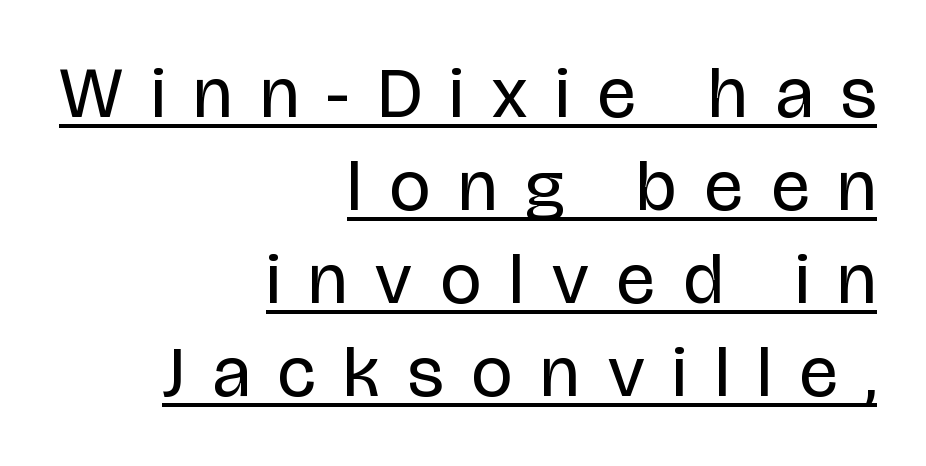
The image shows 72 px regular-weight, condensed sans-serif type, upright; set right-aligned, normal line spacing (1.29x), unusually wide letter spacing (+0.4 em), underlined; low stroke contrast and a large x-height.
